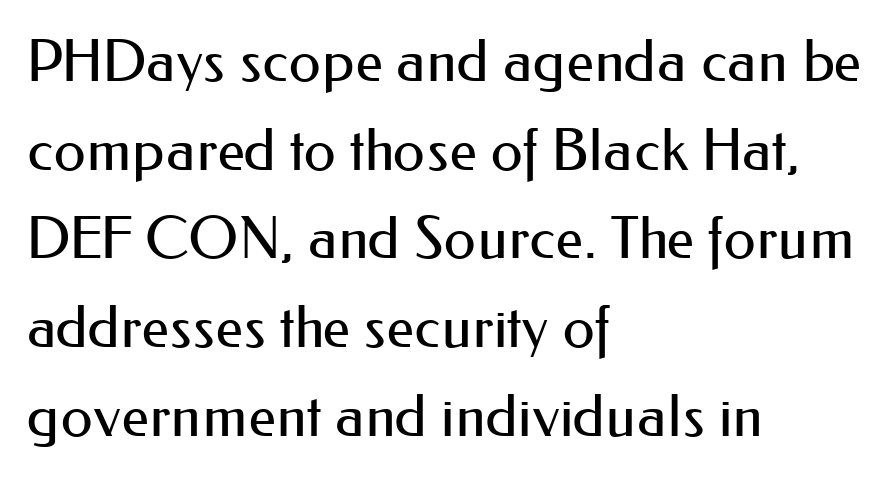
Students, observe: this is what conventionally led text looks like. Characters follow at the spacing the type designer built in. The characters display no serif detailing; their extremities are plain. Compared with a centered layout, this one pins lines to the left instead.
